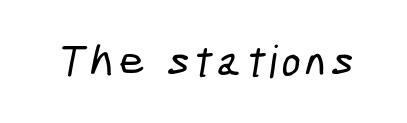
{"serif": "no", "width": "condensed", "stroke_contrast": "low", "x_height": "medium", "monospaced": "no", "underline": "no", "glyph_px": 45}
